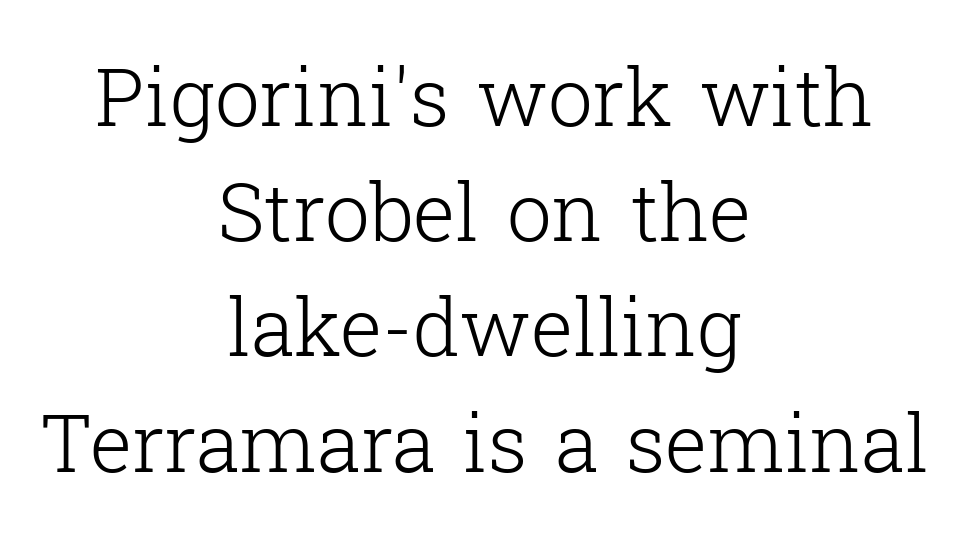
Q: Is the text bold? A: No.
Q: Is the text italic (slanted)? A: No, it is upright.
Q: Is the typeface a serif or a sans-serif typeface? A: Serif.
Q: Is the text underlined? A: No.
Q: How is the paragraph aligned? A: Centered.
Q: Is the spacing between letters normal or unusually wide? A: Normal.
Q: Is the spacing between lines tight, normal or loose? A: Normal.
Q: Width (condensed, normal, or wide)? A: Normal.
Q: Stroke contrast? A: Low.
Q: x-height? A: Medium.
Q: Monospaced? A: No.
